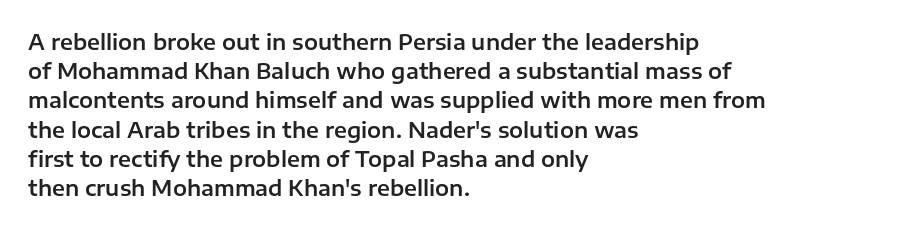
Q: Is the text italic (slanted)? A: No, it is upright.
Q: Is the text underlined? A: No.
Q: How is the paragraph aligned? A: Left-aligned.
Q: Is the spacing between letters normal or unusually wide? A: Normal.
Q: Is the spacing between lines tight, normal or loose? A: Normal.
